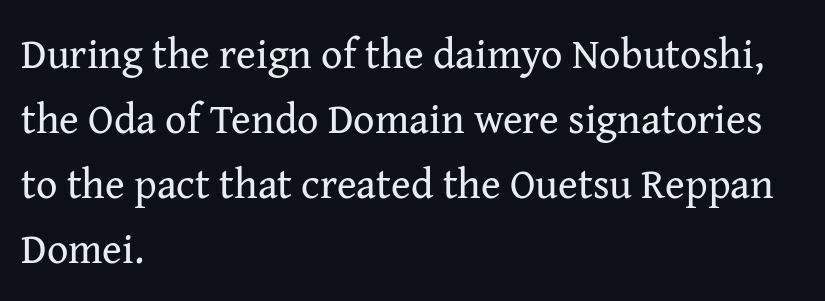
The image shows 42 px regular-weight serif type, upright; set left-aligned, normal line spacing (1.55x), normal letter spacing, not underlined; medium stroke contrast and a medium x-height.
